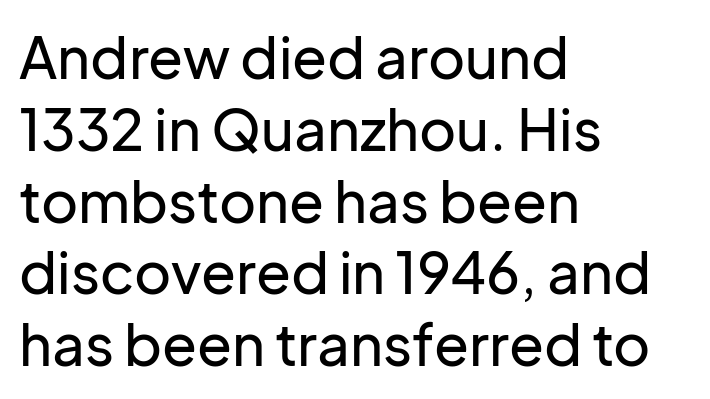
{"serif": "no", "italic": "no", "width": "normal", "stroke_contrast": "low", "x_height": "medium", "monospaced": "no", "underline": "no", "align": "left", "line_spacing": "normal", "line_spacing_ratio": 1.26, "letter_spacing": "normal", "letter_spacing_em": 0.0, "glyph_px": 57}
